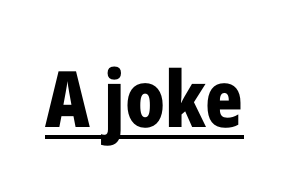
The rendering uses natural spacing where letterforms have individual widths. Like a heading marked for emphasis, these lines bear an underscore. Stroke thickness is high; the sample reads as a true bold. This sample uses an upright cut, with every glyph sitting square on the baseline.
